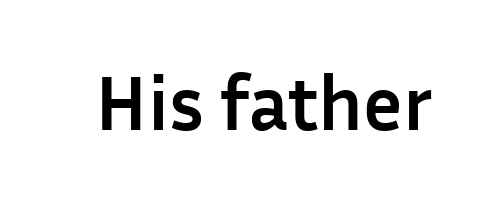
{"serif": "no", "italic": "no", "bold": "yes", "weight": "semibold", "width": "normal", "stroke_contrast": "low", "x_height": "medium", "monospaced": "no", "underline": "no", "letter_spacing": "normal", "letter_spacing_em": 0.0, "glyph_px": 77}
